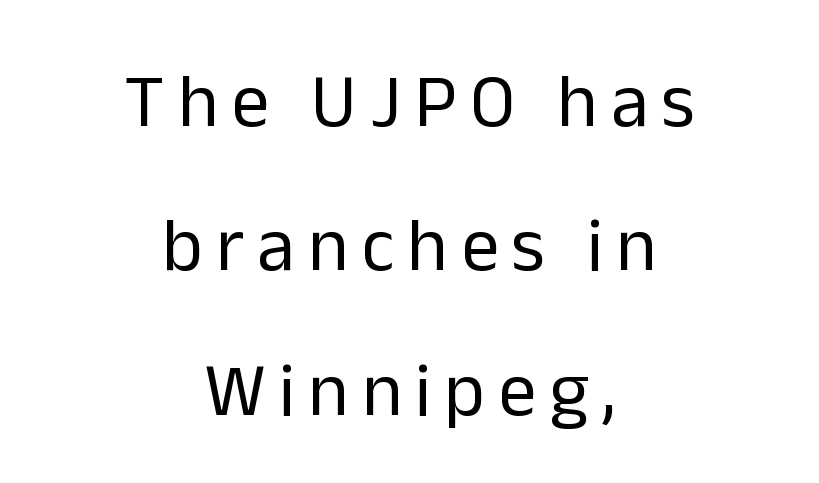
The image shows 76 px regular-weight sans-serif type, upright; set centered, loose line spacing (1.9x), not underlined; low stroke contrast and a medium x-height.
